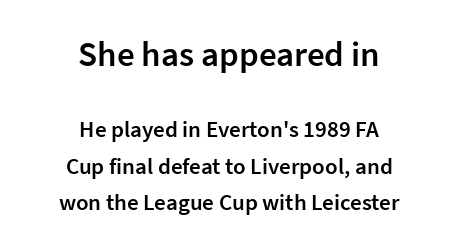
{"serif": "no", "italic": "no", "bold": "semi", "weight": "semibold", "width": "normal", "stroke_contrast": "low", "x_height": "medium", "monospaced": "no", "underline": "no", "align": "center", "line_spacing": "normal", "line_spacing_ratio": 1.58, "letter_spacing": "normal", "letter_spacing_em": 0.0, "larger_block": "first", "size_ratio": 1.52, "glyph_px": 35}
